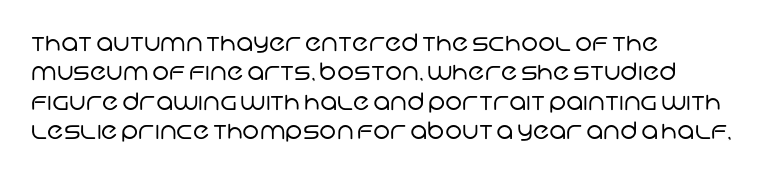
The image shows 24 px text type; set left-aligned, line spacing 1.22x, normal letter spacing, not underlined.
